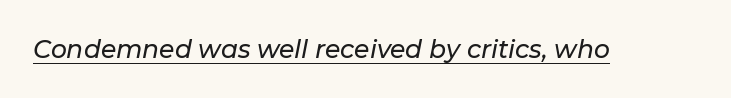
{"italic": "yes", "lean": "right", "slant_degrees": 11, "underline": "yes", "letter_spacing": "normal", "letter_spacing_em": 0.0, "glyph_px": 25}
